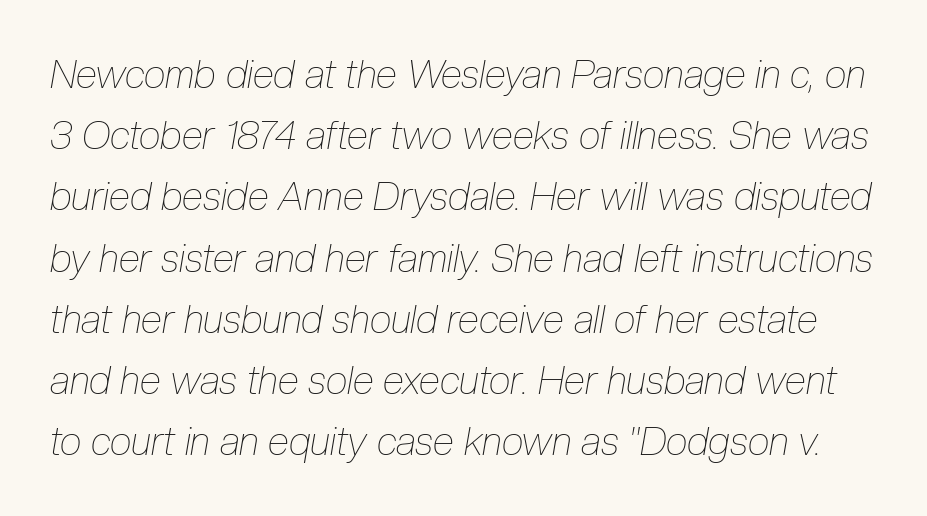
Q: Is the text bold? A: No.
Q: Is the text italic (slanted)? A: Yes, it leans right by about 10 degrees.
Q: Is the text underlined? A: No.
Q: Is the spacing between letters normal or unusually wide? A: Normal.
Q: Is the spacing between lines tight, normal or loose? A: Normal.
Q: Width (condensed, normal, or wide)? A: Condensed.
Q: Stroke contrast? A: Low.
Q: x-height? A: Medium.
Q: Monospaced? A: No.
